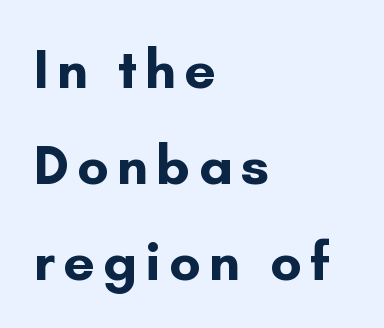
{"serif": "no", "italic": "no", "bold": "yes", "weight": "bold", "width": "normal", "stroke_contrast": "low", "x_height": "small", "monospaced": "no", "underline": "no", "align": "left", "line_spacing_ratio": 1.71, "glyph_px": 56}
